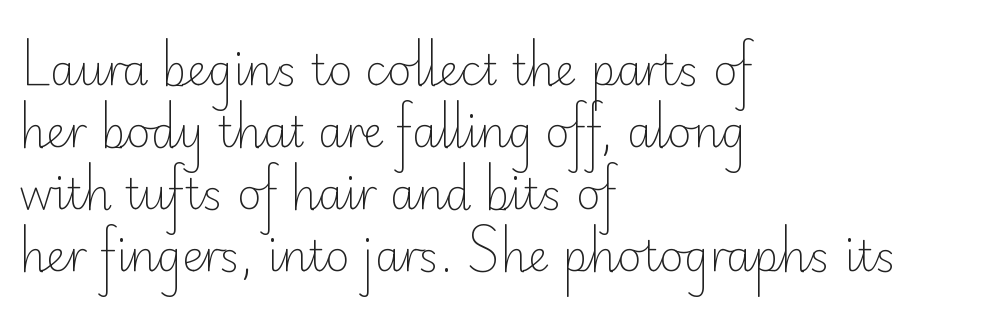
Stroke mass is kept to a normal reading level or below. Baseline-to-baseline distance is the conventional proportion of letter height. This is the regular roman posture of the typeface. How are the letters spaced? Ordinarily, with no added tracking.
